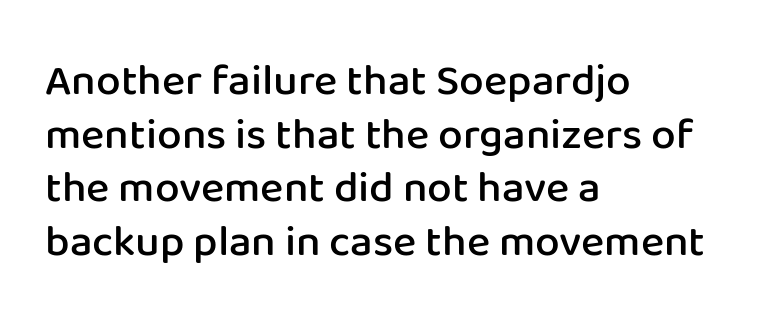
{"serif": "no", "italic": "no", "bold": "semi", "weight": "semibold", "width": "normal", "stroke_contrast": "low", "x_height": "medium", "monospaced": "no", "underline": "no", "align": "left", "line_spacing_ratio": 1.22, "letter_spacing": "normal", "letter_spacing_em": 0.0, "glyph_px": 44}
